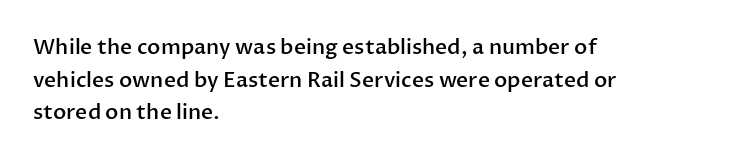
{"italic": "no", "bold": "semi", "underline": "no", "align": "left", "line_spacing": "normal", "line_spacing_ratio": 1.55, "letter_spacing": "normal", "letter_spacing_em": 0.0, "glyph_px": 21}
